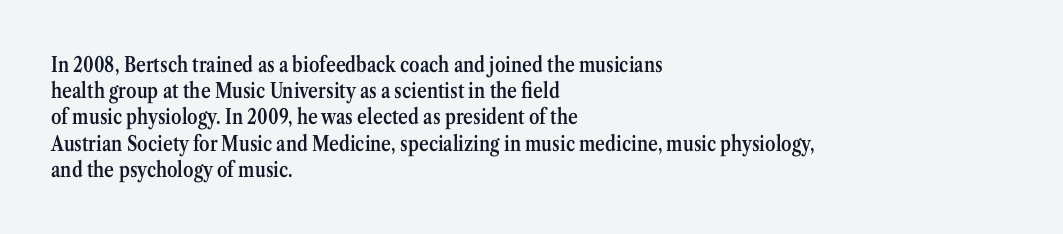
Just letters on the line, the space beneath them empty. Evenly set lines give the paragraph a standard silhouette. Compared with a centered layout, this one pins lines to the left instead. Letter spacing: default.
